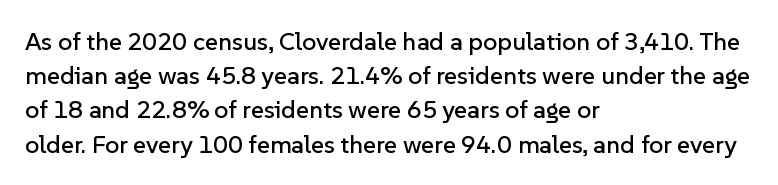
{"italic": "no", "underline": "no", "align": "left", "line_spacing": "normal", "line_spacing_ratio": 1.37, "letter_spacing": "normal", "letter_spacing_em": 0.0, "glyph_px": 25}
